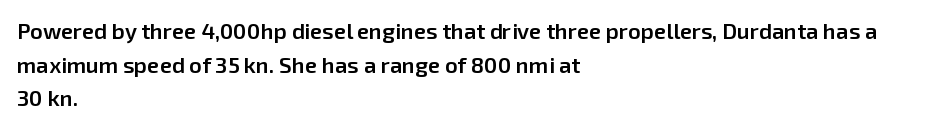
The image shows 22 px text type, upright; set left-aligned, normal line spacing (1.53x), normal letter spacing, not underlined.
